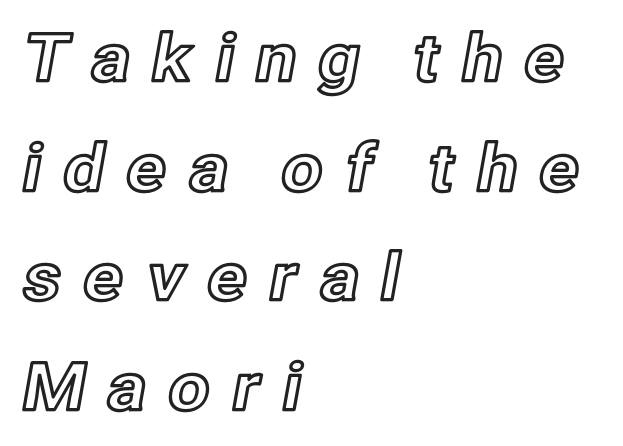
{"width": "normal", "x_height": "medium", "monospaced": "no", "underline": "no", "align": "left", "line_spacing": "normal", "line_spacing_ratio": 1.66, "letter_spacing": "wide", "letter_spacing_em": 0.3, "glyph_px": 66}
